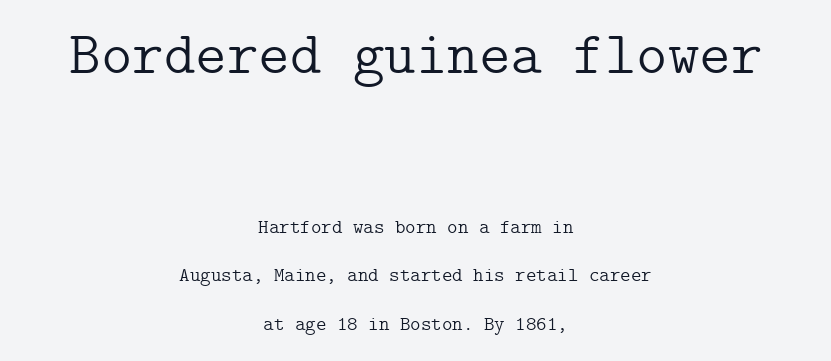
The image shows 60 px light serif type, upright; set centered, loose line spacing (2.43x), normal letter spacing, not underlined; the first (top) block is 3.0x larger; low stroke contrast and a medium x-height.
